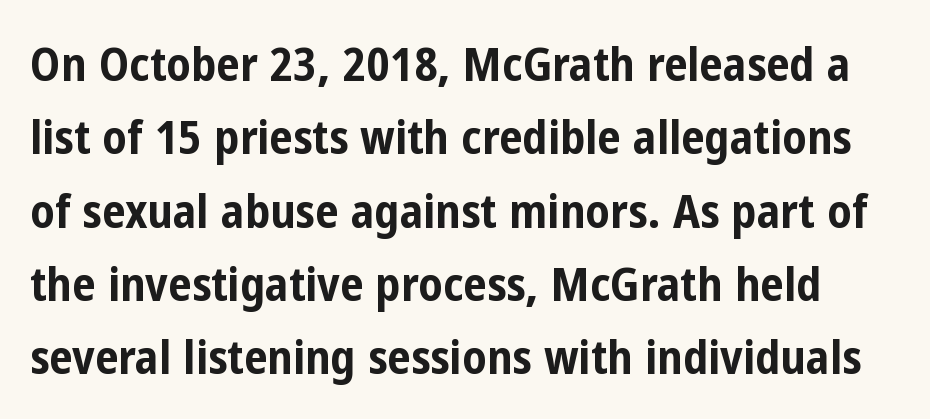
Notice how thick the strokes are: this is what a full bold looks like. The passage shown stacks its lines at a standard gap. What stands out about the letter spacing? Nothing — it is the standard amount. Words float on clear page, feet unadorned. Classification — sans serif. The rendering uses natural spacing where letterforms have individual widths.
